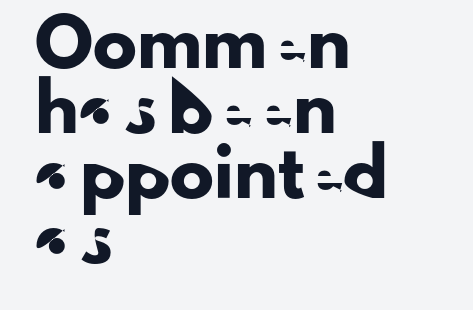
Horizontally, the lines are justified to the leading edge only. Summary of vertical rhythm: regular, with standard interline spacing. Nothing unusual about the tracking: characters are spaced as the font intends. A typesetter would mark this as roman, not italic.
